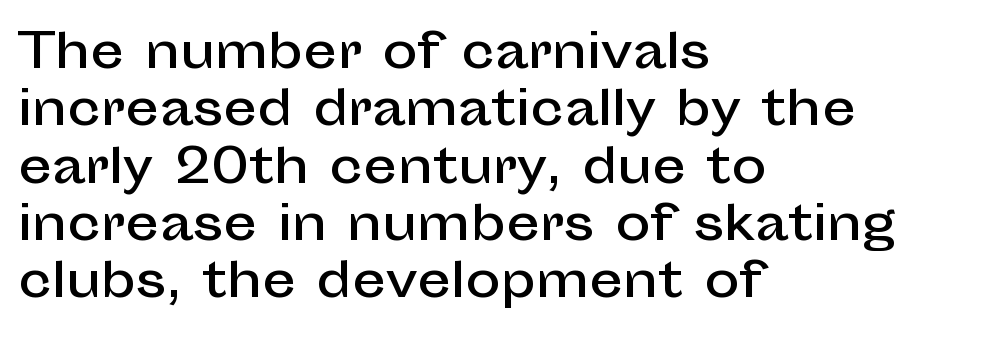
The image shows 47 px sans-serif type, upright; set left-aligned, line spacing 1.22x, normal letter spacing, not underlined; low stroke contrast and a medium x-height.
